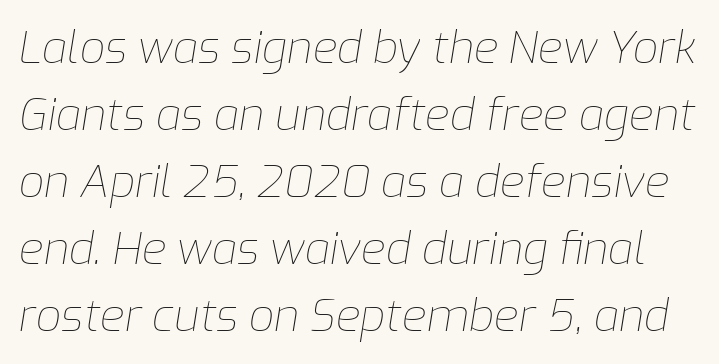
The image shows 45 px thin type, italic (leaning right); set normal line spacing (1.49x), normal letter spacing, not underlined; low stroke contrast and a medium x-height.
